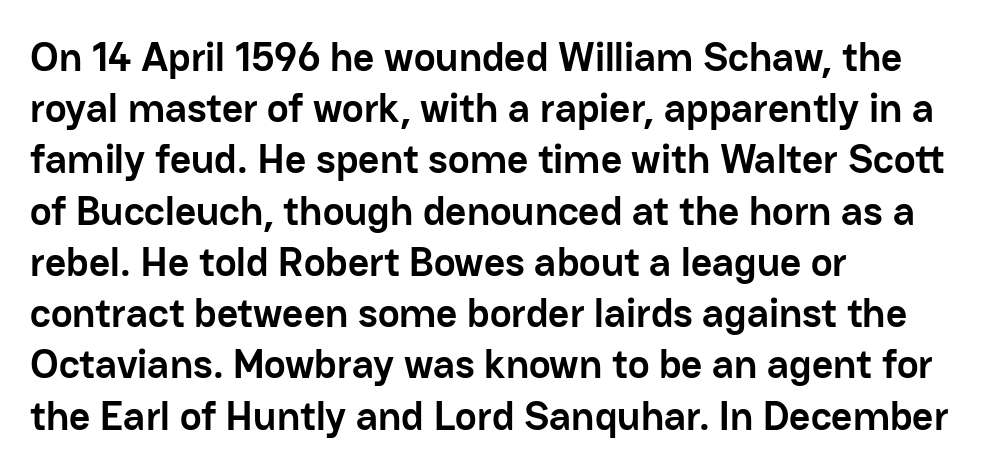
Q: Is the text bold? A: Yes.
Q: Is the text italic (slanted)? A: No, it is upright.
Q: Is the typeface a serif or a sans-serif typeface? A: Sans-serif.
Q: Is the text underlined? A: No.
Q: How is the paragraph aligned? A: Left-aligned.
Q: Is the spacing between letters normal or unusually wide? A: Normal.
Q: Is the spacing between lines tight, normal or loose? A: Normal.
Q: Width (condensed, normal, or wide)? A: Normal.
Q: Stroke contrast? A: Low.
Q: x-height? A: Medium.
Q: Monospaced? A: No.
